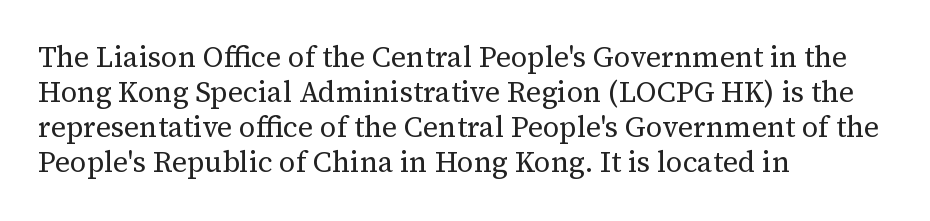
{"serif": "yes", "italic": "no", "bold": "no", "weight": "regular", "width": "normal", "stroke_contrast": "medium", "x_height": "medium", "monospaced": "no", "underline": "no", "align": "left", "line_spacing_ratio": 1.21, "letter_spacing": "normal", "letter_spacing_em": 0.0, "glyph_px": 29}
